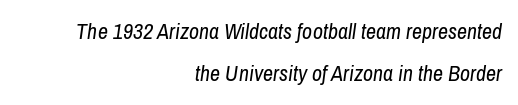
Q: Is the text bold? A: No.
Q: Is the text italic (slanted)? A: Yes, it leans right by about 8 degrees.
Q: Is the text underlined? A: No.
Q: How is the paragraph aligned? A: Right-aligned.
Q: Is the spacing between letters normal or unusually wide? A: Normal.
Q: Is the spacing between lines tight, normal or loose? A: Loose.
